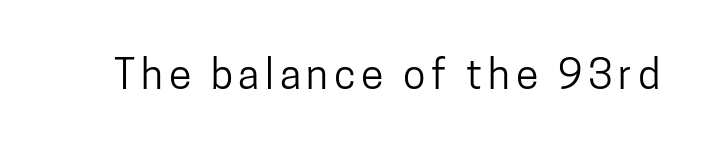
The image shows 41 px condensed sans-serif type, upright; set not underlined; low stroke contrast and a medium x-height.
